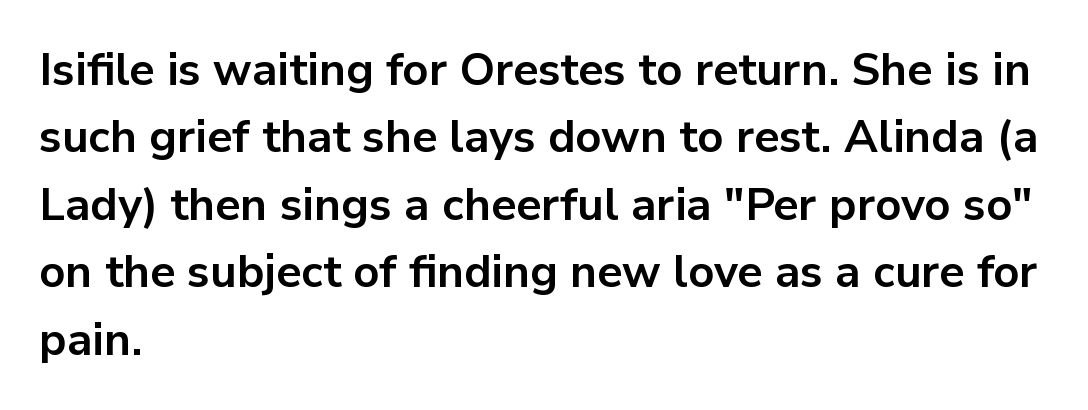
The image shows 45 px bold sans-serif type, upright; set left-aligned, normal line spacing (1.5x), normal letter spacing, not underlined; low stroke contrast and a medium x-height.
